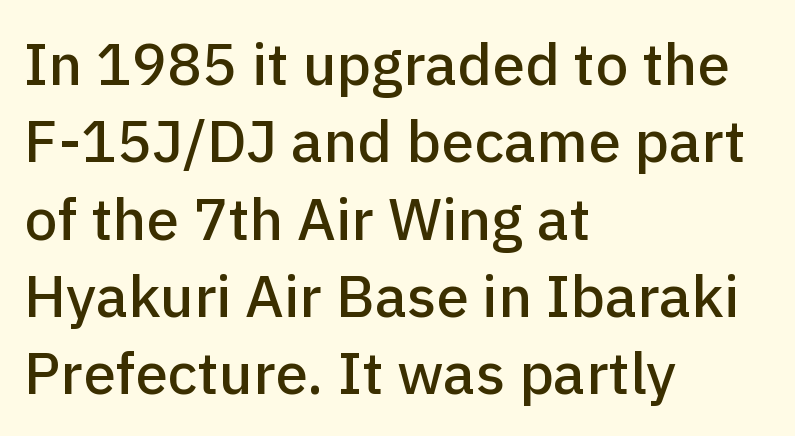
Q: Is the text italic (slanted)? A: No, it is upright.
Q: Is the typeface a serif or a sans-serif typeface? A: Sans-serif.
Q: Is the text underlined? A: No.
Q: How is the paragraph aligned? A: Left-aligned.
Q: Is the spacing between letters normal or unusually wide? A: Normal.
Q: Is the spacing between lines tight, normal or loose? A: Normal.
Q: Width (condensed, normal, or wide)? A: Normal.
Q: Stroke contrast? A: Low.
Q: x-height? A: Medium.
Q: Monospaced? A: No.
